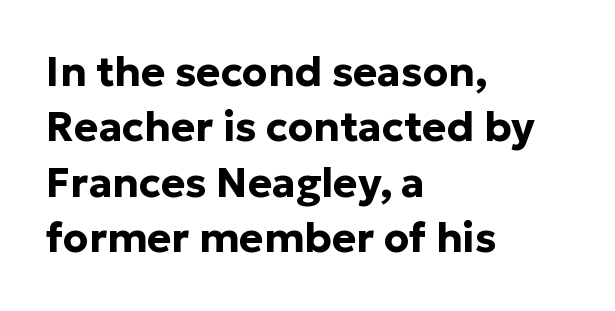
{"serif": "no", "italic": "no", "bold": "yes", "weight": "bold", "width": "normal", "stroke_contrast": "low", "x_height": "medium", "monospaced": "no", "underline": "no", "align": "left", "line_spacing": "normal", "line_spacing_ratio": 1.35, "letter_spacing": "normal", "letter_spacing_em": 0.0, "glyph_px": 41}
